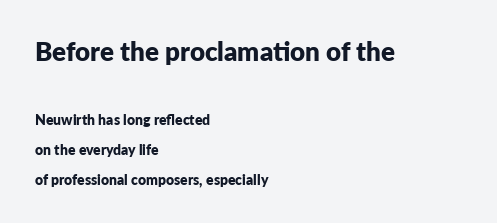
Q: Is the text bold? A: Yes.
Q: Is the text italic (slanted)? A: No, it is upright.
Q: Is the text underlined? A: No.
Q: How is the paragraph aligned? A: Left-aligned.
Q: Is the spacing between letters normal or unusually wide? A: Normal.
Q: Is the spacing between lines tight, normal or loose? A: Loose.
Q: Which block of text is set in a larger size, the first (top) or the second (bottom)? A: The first (top) one.
